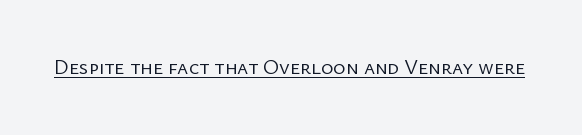
Italic: no, the glyphs are upright roman. You can see a thin bar hugging the bottom of the glyphs. Nothing heavy about these letters — not bold at all. Look at the tracking — it's just the regular setting, nothing added.
